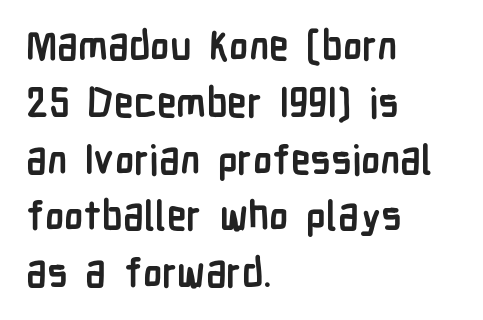
The image shows 40 px semibold, condensed sans-serif type, upright; set left-aligned, normal line spacing (1.42x), normal letter spacing, not underlined; low stroke contrast and a medium x-height.
